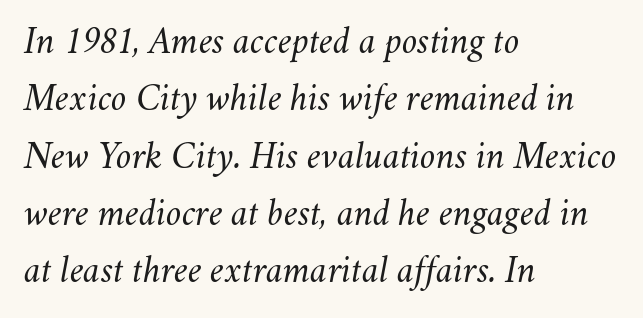
{"italic": "yes", "lean": "right", "slant_degrees": 11, "bold": "no", "weight": "light", "width": "normal", "stroke_contrast": "medium", "x_height": "small", "monospaced": "no", "underline": "no", "align": "left", "line_spacing": "normal", "line_spacing_ratio": 1.47, "letter_spacing": "normal", "letter_spacing_em": 0.0, "glyph_px": 39}
